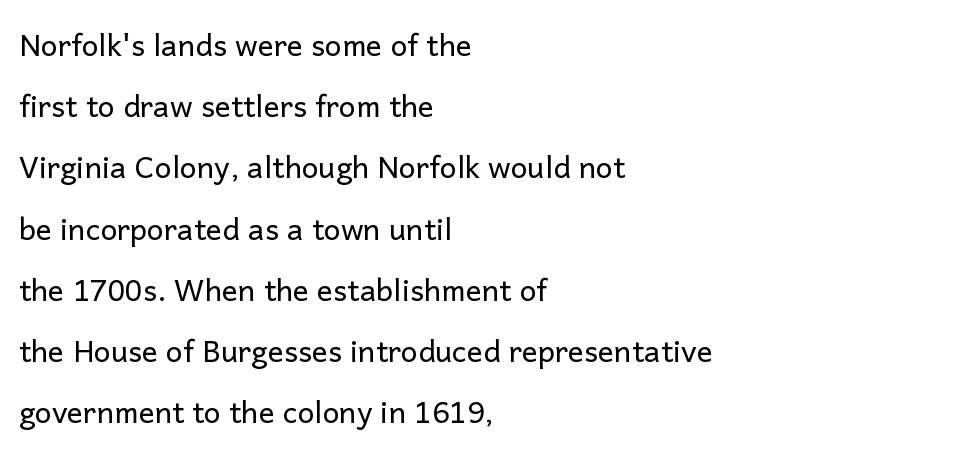
{"serif": "no", "italic": "no", "bold": "no", "weight": "regular", "width": "normal", "stroke_contrast": "low", "x_height": "medium", "monospaced": "no", "underline": "no", "align": "left", "line_spacing": "loose", "line_spacing_ratio": 2.04, "letter_spacing": "normal", "letter_spacing_em": 0.0, "glyph_px": 30}
